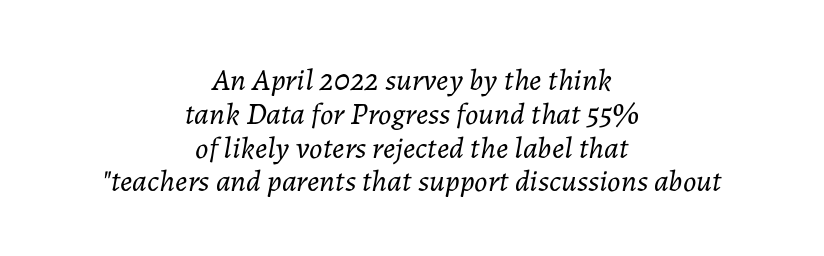
{"italic": "yes", "lean": "right", "slant_degrees": 7, "bold": "no", "weight": "light", "width": "normal", "stroke_contrast": "low", "x_height": "medium", "monospaced": "no", "underline": "no", "align": "center", "line_spacing": "tight", "line_spacing_ratio": 1.09, "letter_spacing": "normal", "letter_spacing_em": 0.0, "glyph_px": 31}
